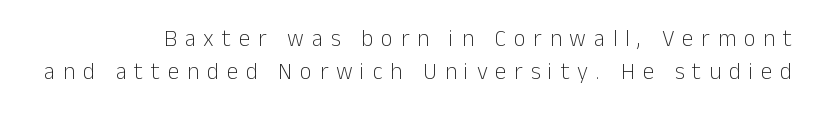
Students, observe: this is what conventionally led text looks like. Check under the words: just untouched page. The passage shown is not bold in any degree. Is there any slant? The stems are plumb. The rendering inserts visible extra space after every character.
